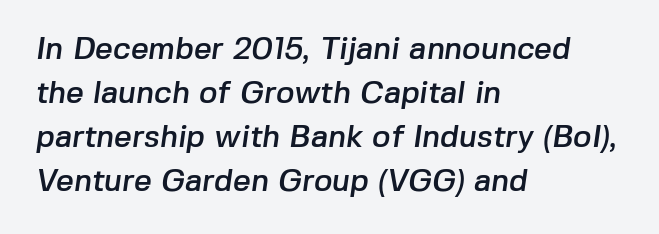
The rendering anchors every line to the left-hand side. A normal amount of white space separates one row of letters from the next. The letters advance in unequal steps, a hallmark of proportional type. A typesetter would label this face a sans.
